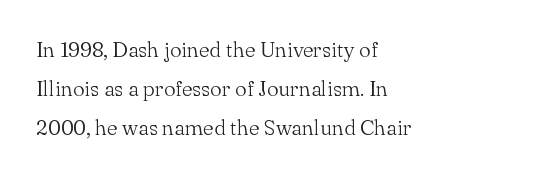
Q: Is the text bold? A: No.
Q: Is the text italic (slanted)? A: No, it is upright.
Q: Is the text underlined? A: No.
Q: How is the paragraph aligned? A: Left-aligned.
Q: Is the spacing between letters normal or unusually wide? A: Normal.
